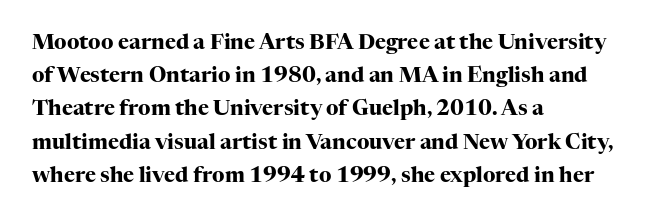
The image shows 21 px bold type, upright; set left-aligned, normal line spacing (1.58x), normal letter spacing, not underlined.
